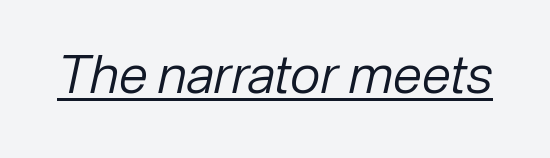
The image shows 53 px regular-weight type, italic (leaning right); set normal letter spacing, underlined; low stroke contrast and a medium x-height.
